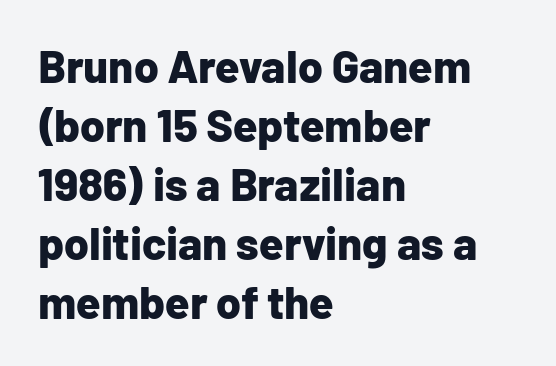
The image shows 45 px bold sans-serif type, upright; set left-aligned, normal line spacing (1.31x), normal letter spacing, not underlined; low stroke contrast and a medium x-height.
